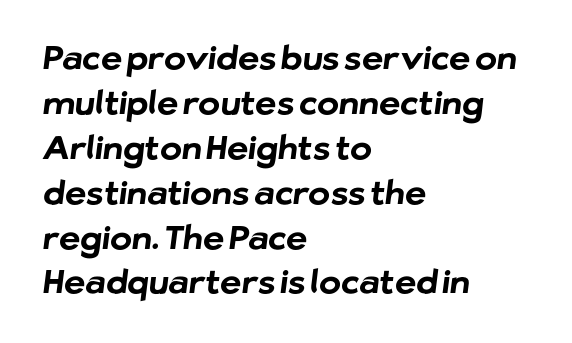
{"serif": "no", "bold": "yes", "weight": "bold", "width": "normal", "stroke_contrast": "low", "x_height": "medium", "monospaced": "no", "underline": "no", "align": "left", "line_spacing": "normal", "line_spacing_ratio": 1.36, "letter_spacing": "normal", "letter_spacing_em": 0.0, "glyph_px": 33}
